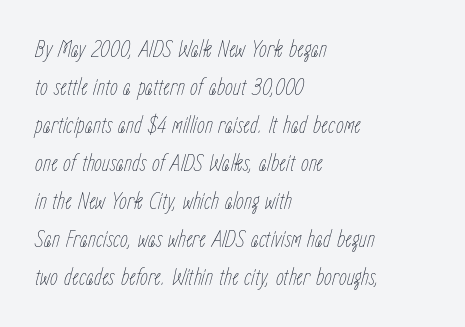
Short and long lines alike share a common starting point at left. The rendering uses a moderate line-height, typical for paragraphs. The face used here is rendered with its standard letterfit. Bold? No — there's no thickening of the strokes. The foot of each line stays bare and open. If you drew a line through each stem, it would be angled.
